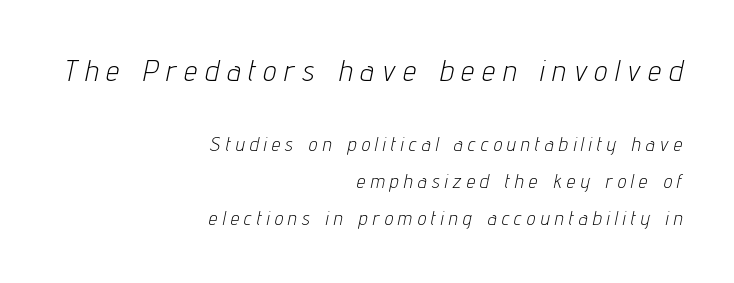
Q: Is the text bold? A: No.
Q: Is the text italic (slanted)? A: Yes, it leans right by about 12 degrees.
Q: Is the text underlined? A: No.
Q: How is the paragraph aligned? A: Right-aligned.
Q: Is the spacing between letters normal or unusually wide? A: Unusually wide.
Q: Is the spacing between lines tight, normal or loose? A: Loose.
Q: Which block of text is set in a larger size, the first (top) or the second (bottom)? A: The first (top) one.
Q: Width (condensed, normal, or wide)? A: Condensed.
Q: Stroke contrast? A: Low.
Q: x-height? A: Medium.
Q: Monospaced? A: No.
